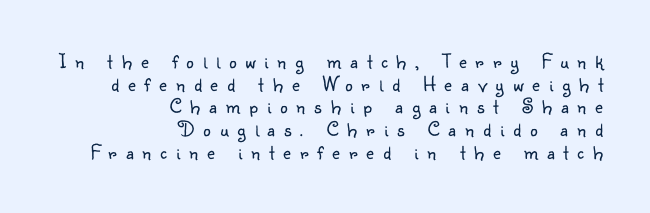
{"italic": "no", "bold": "no", "underline": "no", "align": "right", "line_spacing": "tight", "line_spacing_ratio": 1.08, "letter_spacing": "wide", "letter_spacing_em": 0.43, "glyph_px": 21}
